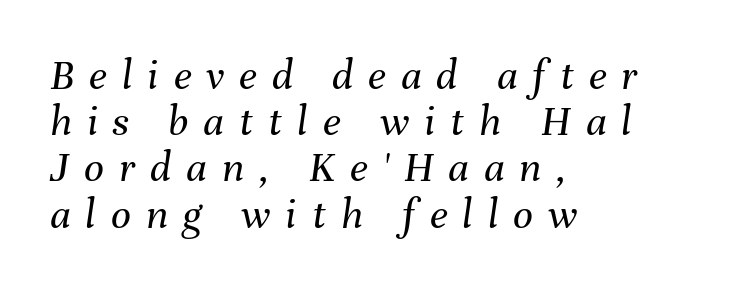
The space beneath each line is pristine and unruled. Spacing between characters has been opened up far beyond the box default. The line-height multiplier appears low, near solid setting. Vertical stems look standard width or narrower in stroke. Compared with ordinary roman type, these characters are visibly tilted.
